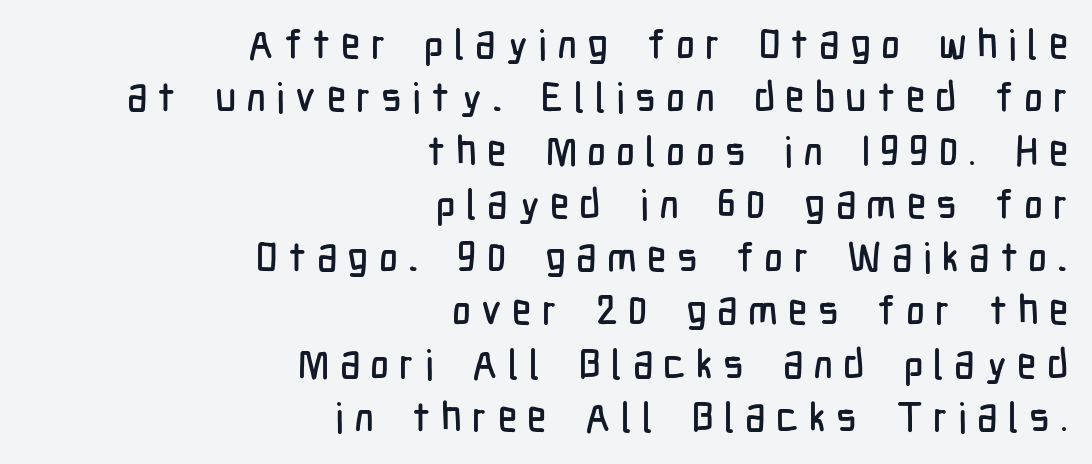
The image shows 41 px condensed sans-serif type, upright; set right-aligned, normal line spacing (1.3x), unusually wide letter spacing (+0.25 em), not underlined; low stroke contrast and a medium x-height.
